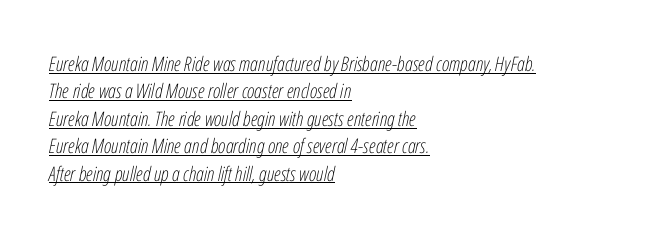
Evenly set lines give the paragraph a standard silhouette. Stroke mass is kept to a normal reading level or below. Default kerning and tracking; the words read as compact shapes. The rag falls on the right side of this text block. These characters rest on top of a visible drawn line. Rendered with sloped, italic letterforms.
